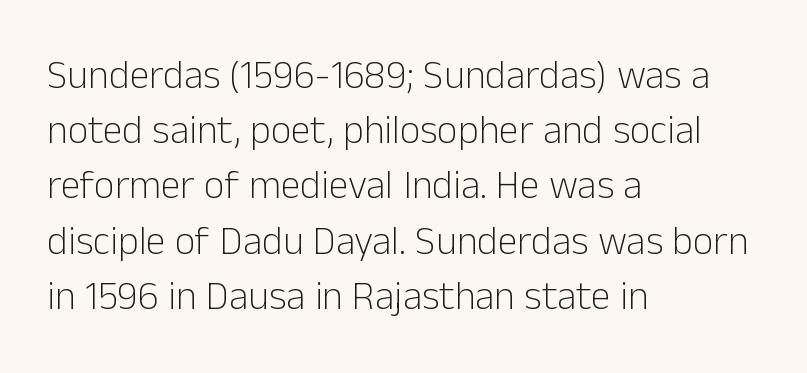
Q: Is the text bold? A: No.
Q: Is the text italic (slanted)? A: No, it is upright.
Q: Is the typeface a serif or a sans-serif typeface? A: Sans-serif.
Q: Is the text underlined? A: No.
Q: How is the paragraph aligned? A: Left-aligned.
Q: Is the spacing between letters normal or unusually wide? A: Normal.
Q: Is the spacing between lines tight, normal or loose? A: Normal.
Q: Width (condensed, normal, or wide)? A: Normal.
Q: Stroke contrast? A: Low.
Q: x-height? A: Medium.
Q: Monospaced? A: No.
